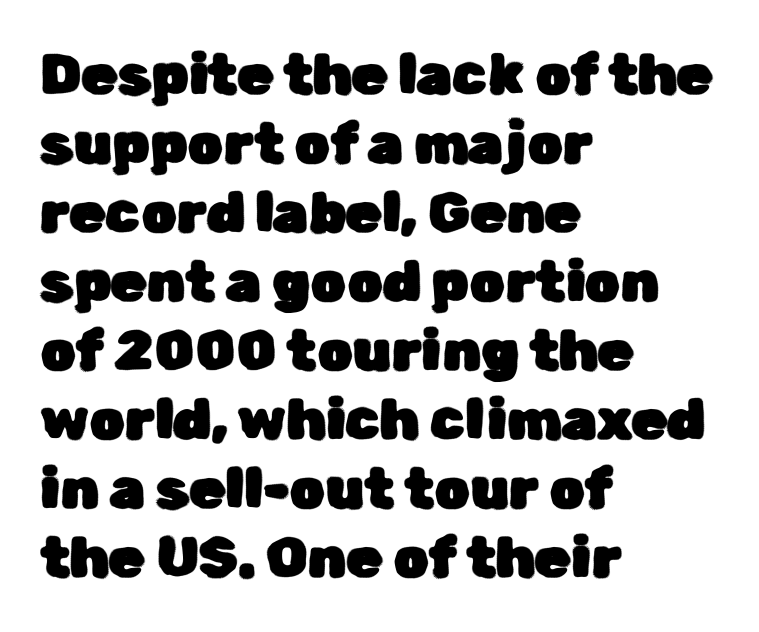
{"serif": "no", "italic": "no", "width": "normal", "stroke_contrast": "low", "x_height": "medium", "monospaced": "no", "underline": "no", "align": "left", "line_spacing_ratio": 1.21, "letter_spacing": "normal", "letter_spacing_em": 0.0, "glyph_px": 57}
